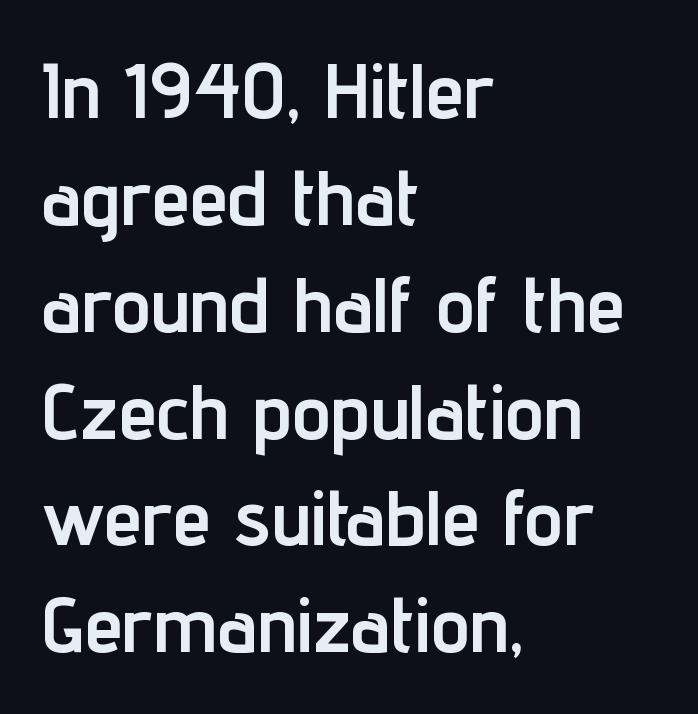
{"serif": "no", "italic": "no", "bold": "yes", "weight": "semibold", "width": "condensed", "stroke_contrast": "low", "x_height": "medium", "monospaced": "no", "underline": "no", "align": "left", "line_spacing": "normal", "line_spacing_ratio": 1.37, "letter_spacing": "normal", "letter_spacing_em": 0.0, "glyph_px": 78}
